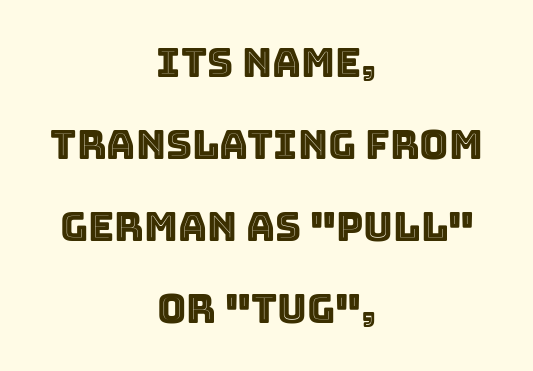
The face used here is proportionally spaced, like ordinary book or web type. Check under the words: just untouched page. Here the glyphs are tracked normally, forming tight word shapes. Does the copy run flush right? No — it is centered line by line.
